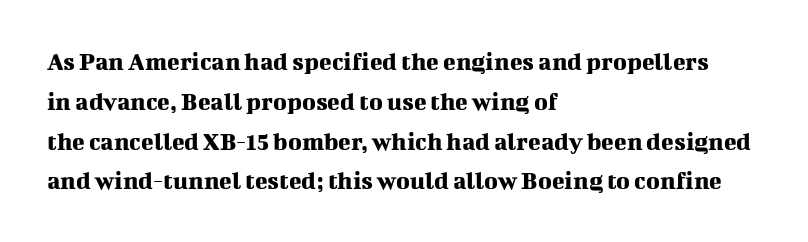
How would I describe the line gaps? Plain and ordinary. Does extra space separate the letters? No, they use regular spacing. These lines stack with their left ends in a neat column. Underlining? Definitely not there. Quick note: not italic, upright.
